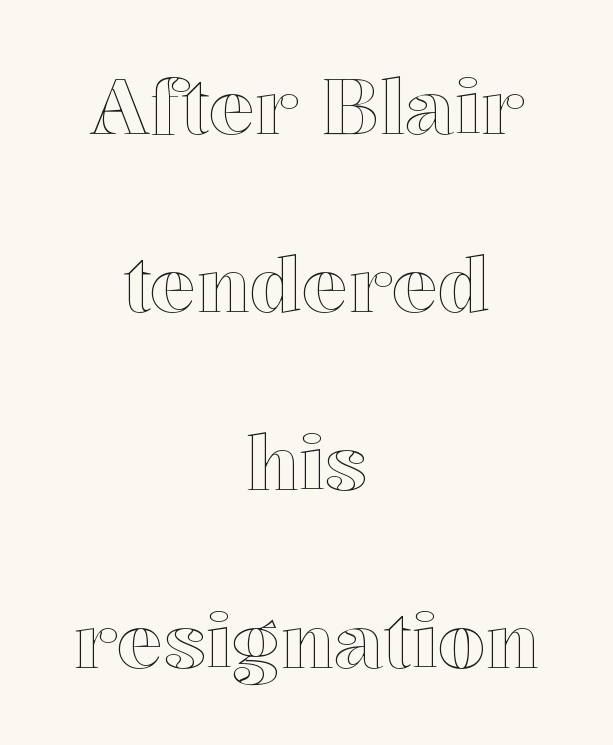
The image shows 77 px text type, upright; set centered, loose line spacing (2.31x), normal letter spacing, not underlined; a medium x-height.
